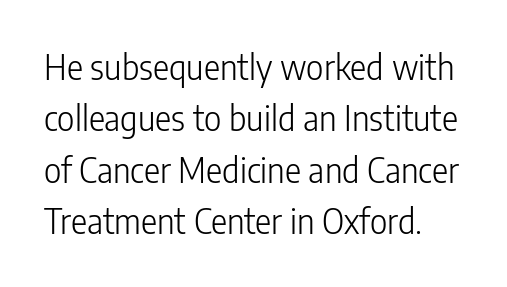
Successive baselines arrive at the customary interval. Unlike italic type, these characters show no tilt at all. You could not count columns in this text — the font is proportionally spaced. Each letter's strokes conclude bluntly, with no projecting serifs.
